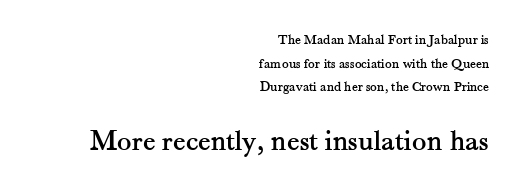
Q: Is the text italic (slanted)? A: No, it is upright.
Q: Is the typeface a serif or a sans-serif typeface? A: Serif.
Q: Is the text underlined? A: No.
Q: How is the paragraph aligned? A: Right-aligned.
Q: Is the spacing between letters normal or unusually wide? A: Normal.
Q: Is the spacing between lines tight, normal or loose? A: Normal.
Q: Which block of text is set in a larger size, the first (top) or the second (bottom)? A: The second (bottom) one.
Q: Width (condensed, normal, or wide)? A: Normal.
Q: Stroke contrast? A: Medium.
Q: x-height? A: Small.
Q: Monospaced? A: No.
